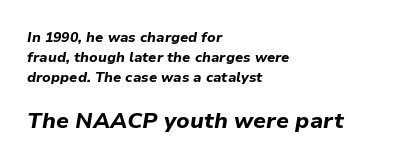
The image shows 22 px bold type, italic (leaning right); set left-aligned, normal line spacing (1.43x), normal letter spacing, not underlined; the second (bottom) block is 1.57x larger.
